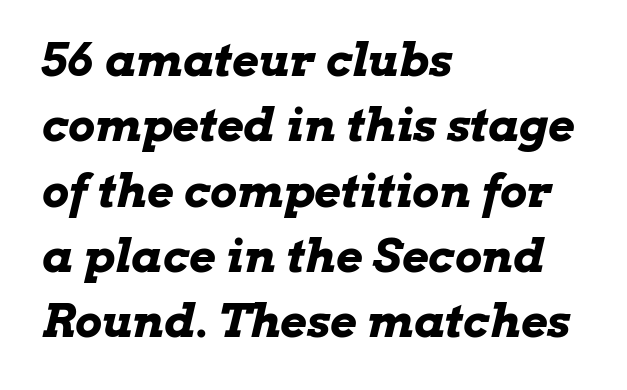
The image shows 46 px bold, wide type, italic (leaning right); set left-aligned, normal line spacing (1.42x), normal letter spacing, not underlined; low stroke contrast and a medium x-height.
